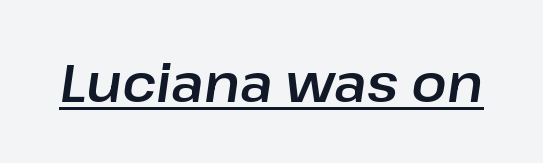
The image shows 53 px text type, italic (leaning right); set normal letter spacing, underlined; low stroke contrast and a medium x-height.
